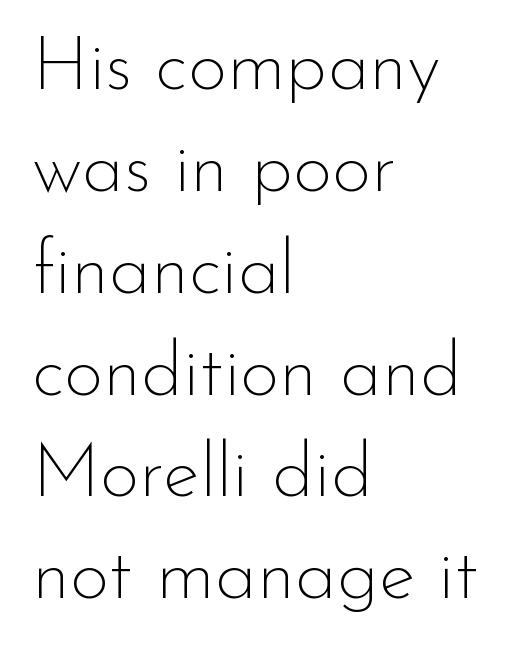
Q: Is the text bold? A: No.
Q: Is the text italic (slanted)? A: No, it is upright.
Q: Is the typeface a serif or a sans-serif typeface? A: Sans-serif.
Q: Is the text underlined? A: No.
Q: How is the paragraph aligned? A: Left-aligned.
Q: Is the spacing between letters normal or unusually wide? A: Normal.
Q: Is the spacing between lines tight, normal or loose? A: Normal.
Q: Width (condensed, normal, or wide)? A: Normal.
Q: Stroke contrast? A: Low.
Q: x-height? A: Small.
Q: Monospaced? A: No.
